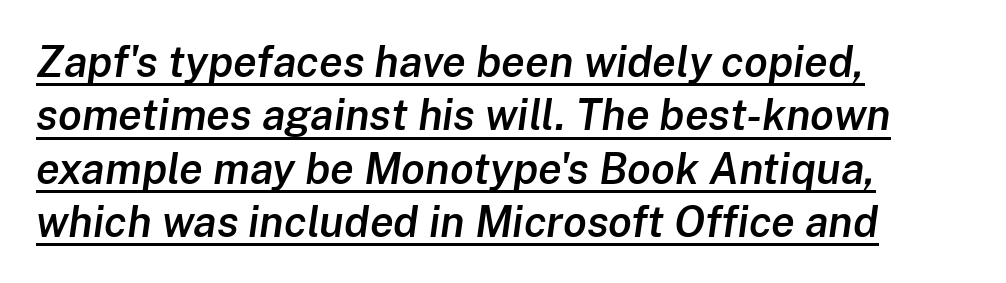
Slanted lettering throughout. How are the letters spaced? Ordinarily, with no added tracking. Character widths vary here, with narrow letters taking less room than wide ones. Each line starts at the same left margin while the right side varies. Every letter is mildly thick-stroked: semibold rather than bold. The rendering uses the underline text-decoration.
